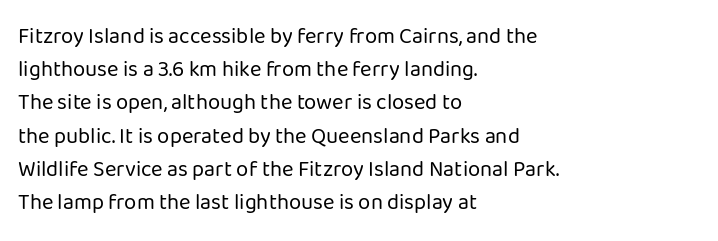
Q: Is the text bold? A: No.
Q: Is the text italic (slanted)? A: No, it is upright.
Q: Is the text underlined? A: No.
Q: How is the paragraph aligned? A: Left-aligned.
Q: Is the spacing between letters normal or unusually wide? A: Normal.
Q: Is the spacing between lines tight, normal or loose? A: Normal.
